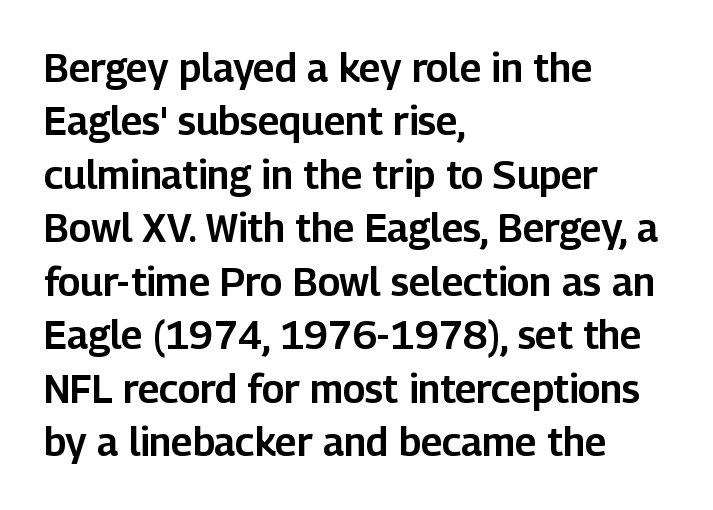
Rows of type keep a routine distance in the vertical direction. The paragraph has a hard left edge and a soft right edge. Classification — sans serif. Upright lettering throughout. Each letter keeps its own natural width here, so spacing adapts to shape.
